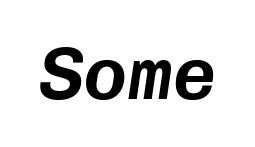
{"italic": "yes", "lean": "right", "slant_degrees": 8, "width": "normal", "stroke_contrast": "low", "x_height": "medium", "monospaced": "yes", "underline": "no", "letter_spacing": "normal", "letter_spacing_em": 0.0, "glyph_px": 74}
